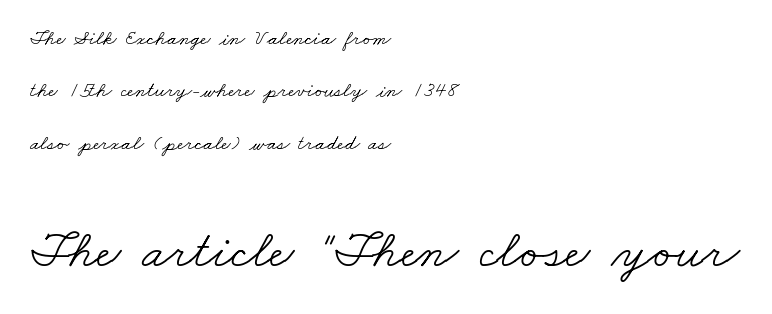
The image shows 53 px light, wide serif type; set left-aligned, loose line spacing (2.5x), normal letter spacing, not underlined; the second (bottom) block is 2.52x larger; low stroke contrast and a small x-height.
